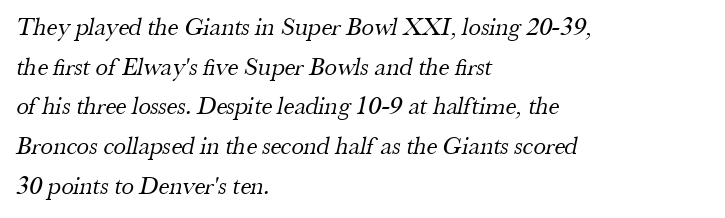
Q: Is the text bold? A: No.
Q: Is the text underlined? A: No.
Q: How is the paragraph aligned? A: Left-aligned.
Q: Is the spacing between letters normal or unusually wide? A: Normal.
Q: Is the spacing between lines tight, normal or loose? A: Normal.
